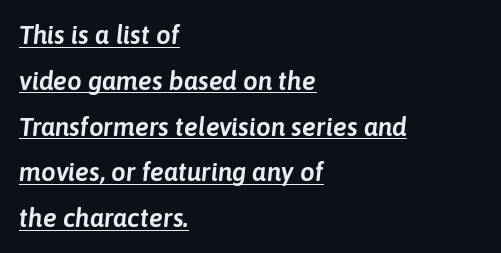
There's an unmistakable incline to the writing here. All the whitespace from short lines collects on the right. Caption: lettering with a line underneath. This sample uses plain, unmodified letter spacing.
